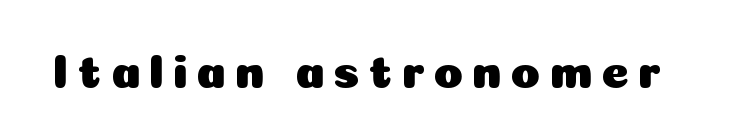
This sample has the flowing, uneven cadence of proportional lettering. Vertical strokes here are truly vertical. This is sans-serif lettering, the kind often seen on screens and signage. Clear beneath every line of the passage.
